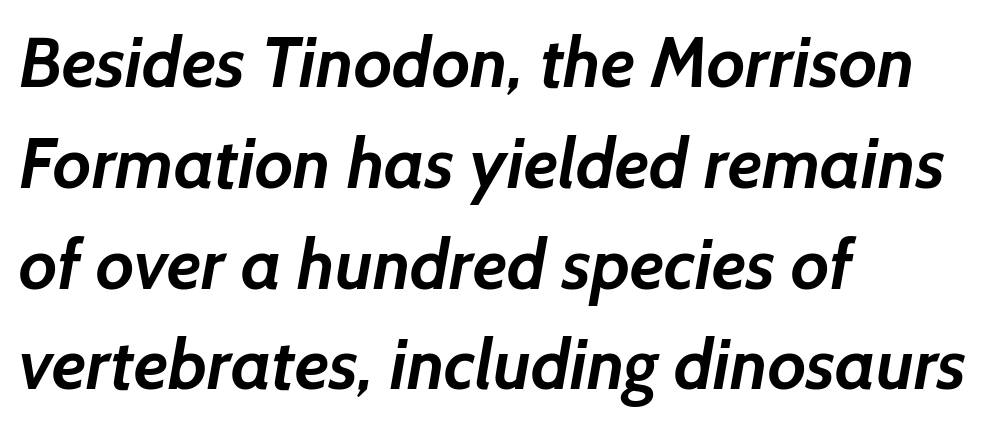
{"serif": "no", "bold": "yes", "weight": "semibold", "width": "normal", "stroke_contrast": "low", "x_height": "medium", "monospaced": "no", "underline": "no", "align": "left", "line_spacing": "normal", "line_spacing_ratio": 1.44, "letter_spacing": "normal", "letter_spacing_em": 0.0, "glyph_px": 70}
